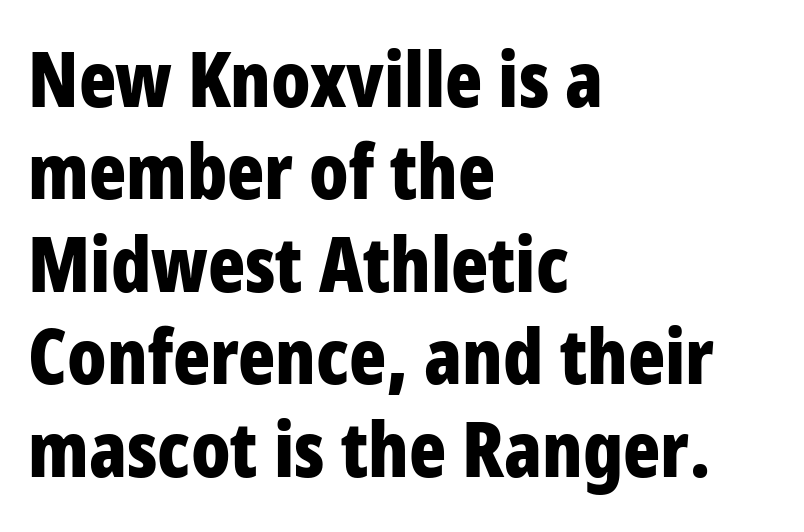
The rendering keeps characters at their native spacing. The glyphs are unaccompanied by any horizontal stroke below them. Font category for this specimen: sans-serif. Nope, not italic — everything's standing straight. Chunky letters — that's bold for sure.
